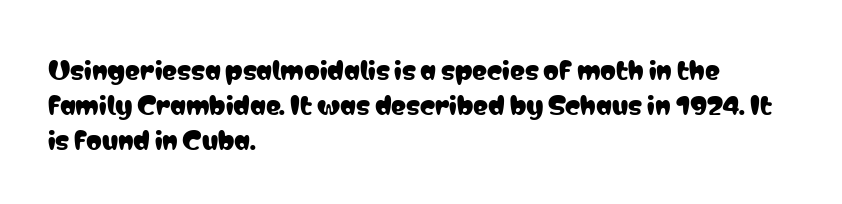
Q: Is the text italic (slanted)? A: No, it is upright.
Q: Is the text underlined? A: No.
Q: How is the paragraph aligned? A: Left-aligned.
Q: Is the spacing between letters normal or unusually wide? A: Normal.
Q: Is the spacing between lines tight, normal or loose? A: Normal.
